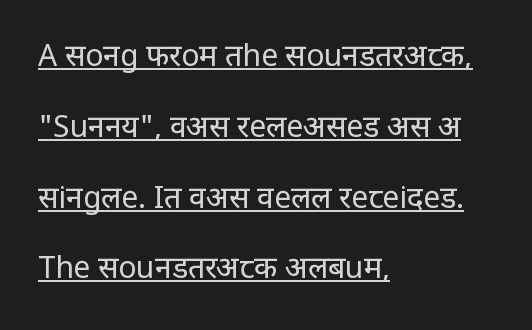
{"serif": "no", "italic": "no", "bold": "no", "weight": "regular", "width": "condensed", "stroke_contrast": "low", "x_height": "large", "monospaced": "no", "underline": "yes", "align": "left", "line_spacing": "loose", "line_spacing_ratio": 2.36, "letter_spacing": "normal", "letter_spacing_em": 0.0, "glyph_px": 30}
